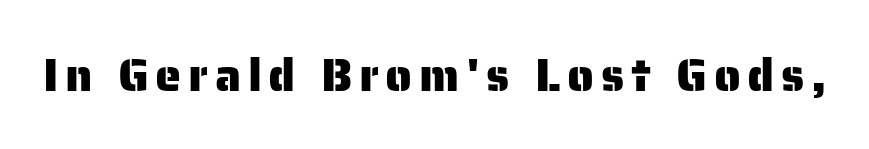
{"serif": "no", "italic": "no", "width": "normal", "stroke_contrast": "low", "x_height": "medium", "monospaced": "no", "underline": "no", "glyph_px": 47}
